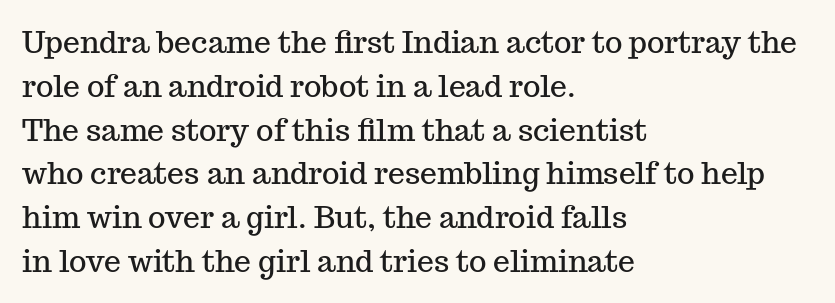
{"serif": "yes", "italic": "no", "width": "normal", "stroke_contrast": "medium", "x_height": "medium", "monospaced": "no", "underline": "no", "align": "left", "line_spacing": "normal", "line_spacing_ratio": 1.46, "letter_spacing": "normal", "letter_spacing_em": 0.0, "glyph_px": 30}
